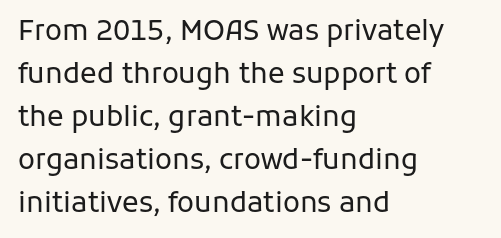
The image shows 28 px regular-weight sans-serif type, upright; set left-aligned, normal line spacing (1.54x), normal letter spacing, not underlined; low stroke contrast and a medium x-height.
